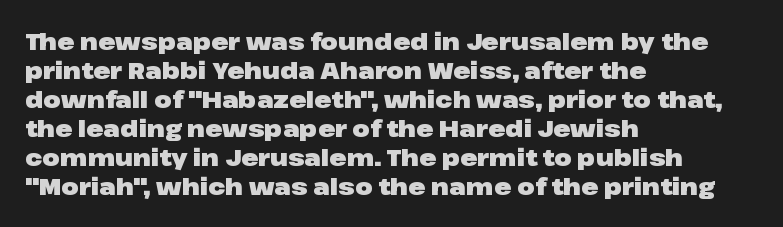
Q: Is the text bold? A: Yes.
Q: Is the text italic (slanted)? A: No, it is upright.
Q: Is the text underlined? A: No.
Q: How is the paragraph aligned? A: Left-aligned.
Q: Is the spacing between letters normal or unusually wide? A: Normal.
Q: Is the spacing between lines tight, normal or loose? A: Normal.
